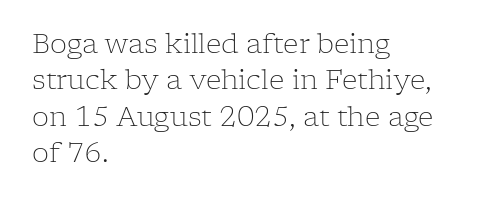
Q: Is the text bold? A: No.
Q: Is the text italic (slanted)? A: No, it is upright.
Q: Is the text underlined? A: No.
Q: How is the paragraph aligned? A: Left-aligned.
Q: Is the spacing between letters normal or unusually wide? A: Normal.
Q: Is the spacing between lines tight, normal or loose? A: Normal.
